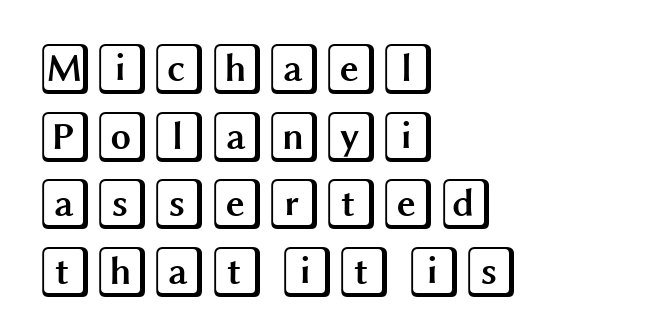
The typography opts for an upright posture over an oblique one. Line beginnings align vertically; line endings do not. A normal amount of white space separates one row of letters from the next. The area under the type is left untouched. This sample uses plain, unmodified letter spacing.
